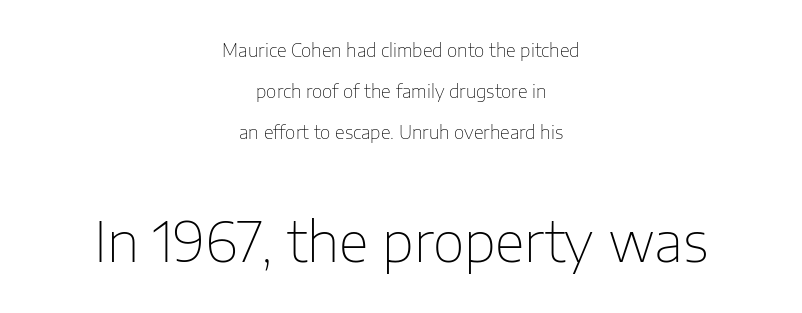
{"serif": "no", "italic": "no", "bold": "no", "weight": "thin", "width": "normal", "stroke_contrast": "low", "x_height": "medium", "monospaced": "no", "underline": "no", "align": "center", "line_spacing": "loose", "line_spacing_ratio": 2.27, "letter_spacing": "normal", "letter_spacing_em": 0.0, "larger_block": "second", "size_ratio": 3.06, "glyph_px": 55}
